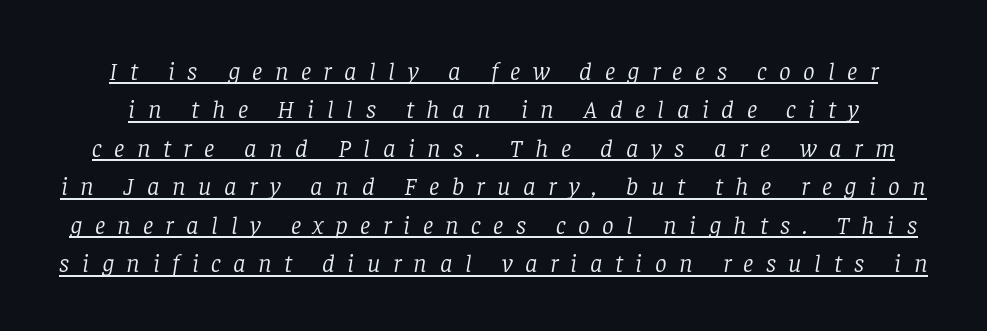
The passage shown leans; its letterforms are oblique. Counters stay open thanks to moderate or lighter strokes. Emphasis is given by a line drawn under the lettering. The passage shown stacks its lines at a standard gap.
